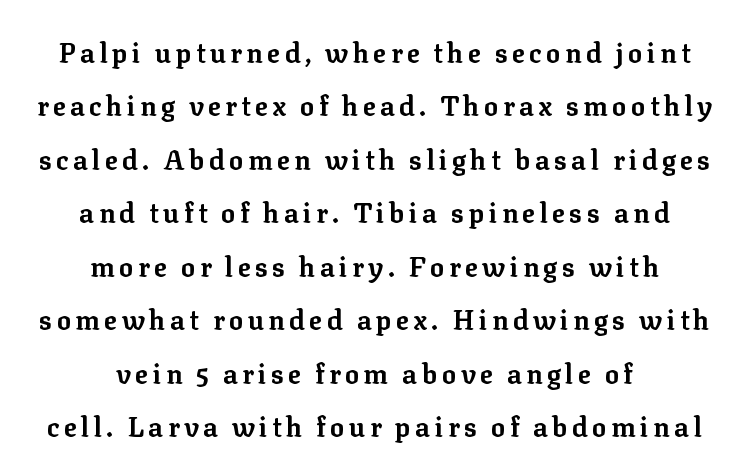
Q: Is the text bold? A: Yes.
Q: Is the text italic (slanted)? A: No, it is upright.
Q: Is the text underlined? A: No.
Q: How is the paragraph aligned? A: Centered.
Q: Is the spacing between lines tight, normal or loose? A: Loose.
